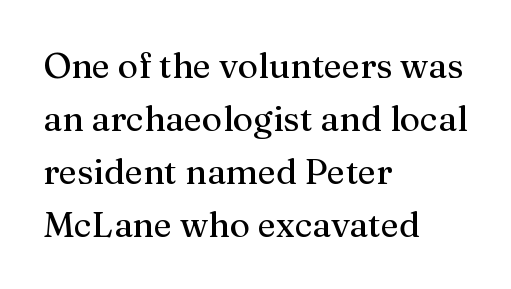
The image shows 35 px serif type, upright; set left-aligned, normal line spacing (1.51x), normal letter spacing, not underlined; medium stroke contrast and a medium x-height.
